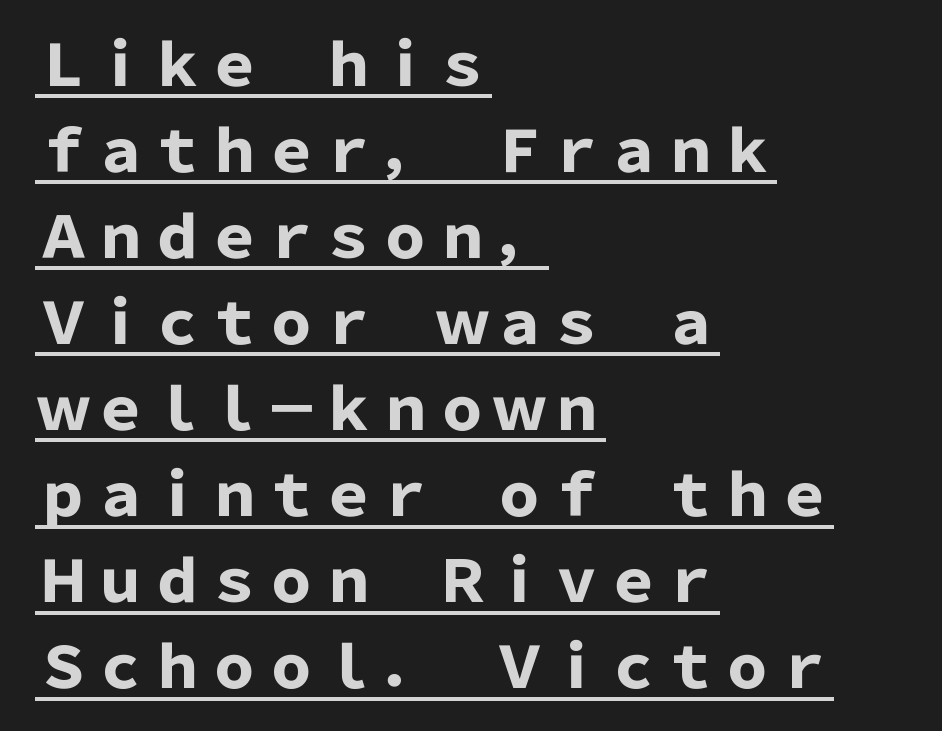
The image shows 57 px heavy sans-serif type, upright; set left-aligned, normal line spacing (1.51x), normal letter spacing, underlined; low stroke contrast and a medium x-height.
